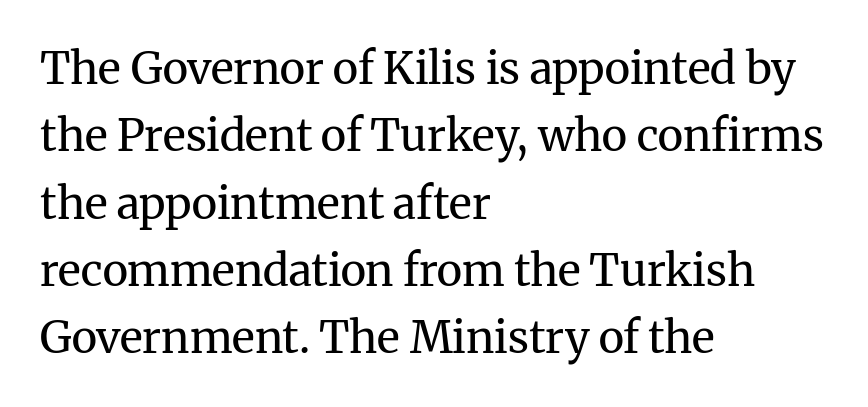
The text block is weighted toward the left margin, trailing off unevenly rightward. Typographically, this falls in the serif category. These lines sit exactly where default settings would place them. Each letter keeps its own natural width here, so spacing adapts to shape. A light-to-regular cut is what we see here. What stands out about the letter spacing? Nothing — it is the standard amount.
